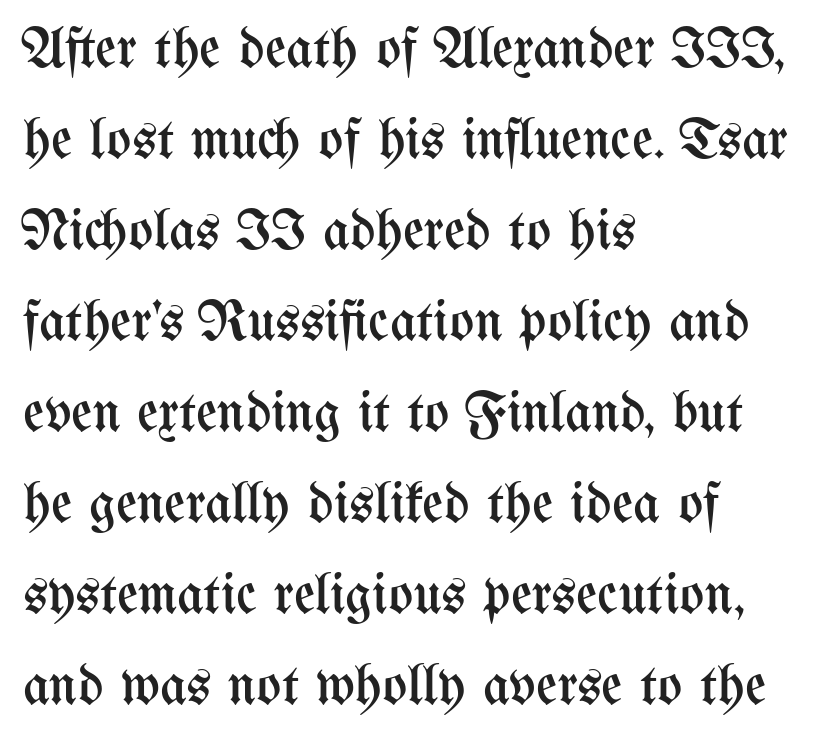
Regarding leading, the lines here are spaced in the standard way. Each row of text sits above clean, open space. Observe the ordinary spacing: letters are neighbours, not strangers. Summary of weight: not heavy and not bold. Does the copy run flush right? No — it runs flush left. Does the lettering tilt? It doesn't — this is upright.
